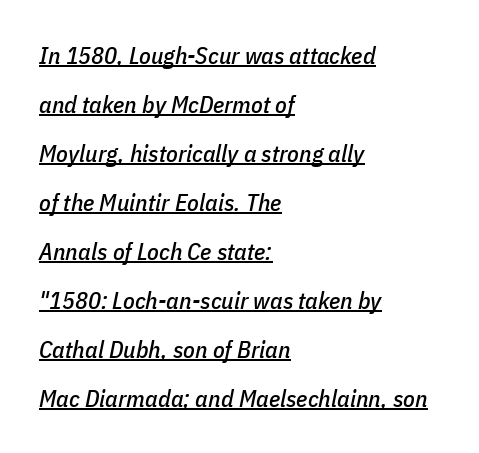
{"italic": "yes", "lean": "right", "slant_degrees": 11, "underline": "yes", "align": "left", "line_spacing": "loose", "line_spacing_ratio": 2.04, "letter_spacing": "normal", "letter_spacing_em": 0.0, "glyph_px": 24}
